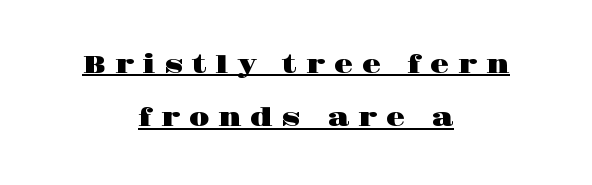
The image shows 25 px text type, upright; set centered, loose line spacing (2.14x), unusually wide letter spacing (+0.34 em), underlined.
